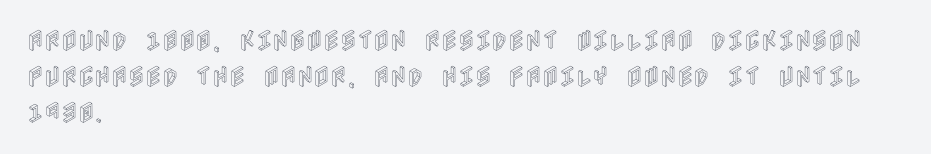
Regular leading. Check under the words: just untouched page. The type is set solid horizontally, with unmodified tracking. The paragraph has a hard left edge and a soft right edge.
